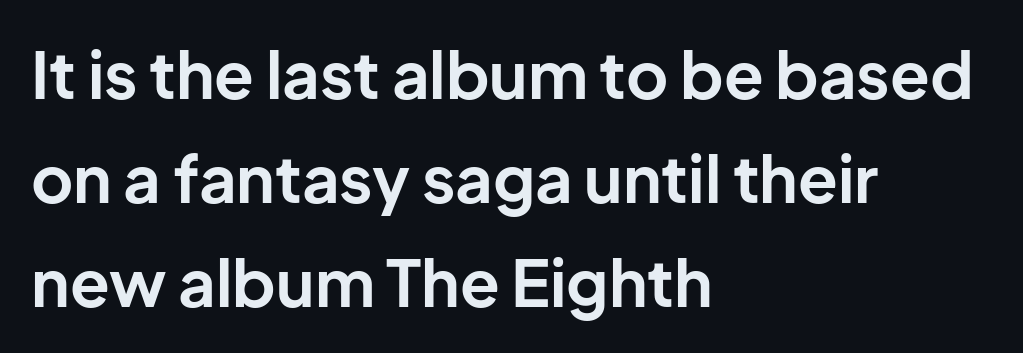
Q: Is the text bold? A: Yes.
Q: Is the text italic (slanted)? A: No, it is upright.
Q: Is the typeface a serif or a sans-serif typeface? A: Sans-serif.
Q: Is the text underlined? A: No.
Q: How is the paragraph aligned? A: Left-aligned.
Q: Is the spacing between letters normal or unusually wide? A: Normal.
Q: Is the spacing between lines tight, normal or loose? A: Normal.
Q: Width (condensed, normal, or wide)? A: Normal.
Q: Stroke contrast? A: Low.
Q: x-height? A: Medium.
Q: Monospaced? A: No.
